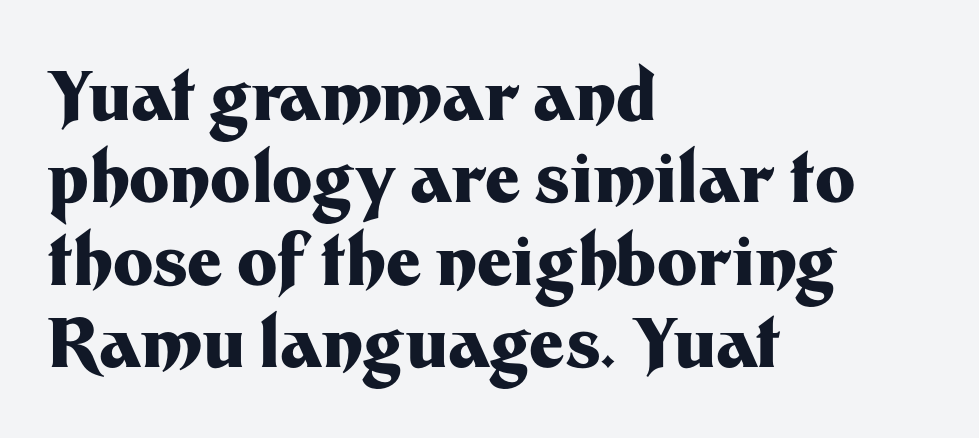
The image shows 68 px heavy sans-serif type, upright; set left-aligned, line spacing 1.21x, normal letter spacing, not underlined; medium stroke contrast and a medium x-height.
